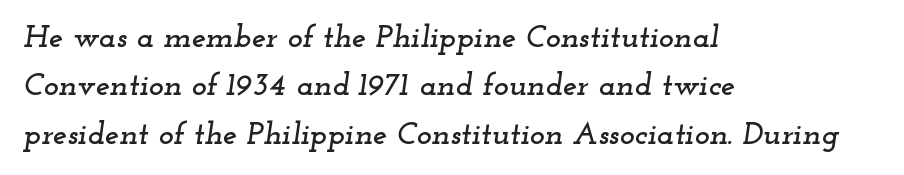
This sample is left-justified, so line endings fall wherever the words run out. The letters advance in unequal steps, a hallmark of proportional type. Short note: letters normally spaced. Successive baselines arrive at the customary interval.
